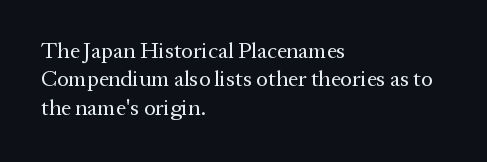
Rule under the text: the space is simply empty. Honestly, the letter spacing is just normal — you wouldn't notice it. The font's upright variant was chosen for this text. The strokes are not fattened; the text isn't bold. Layout note: lines flush left. The designer left line spacing at the default.
